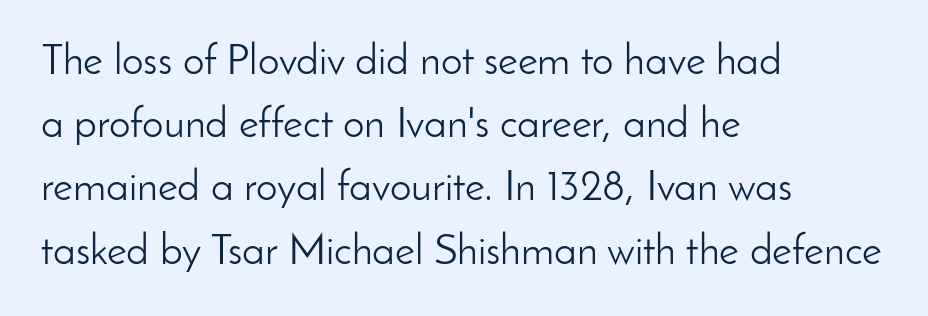
All the whitespace from short lines collects on the right. This rendering leaves character spacing at its baseline value. Spacing verdict: proportional, widths tailored to each character. Type without underlining.
